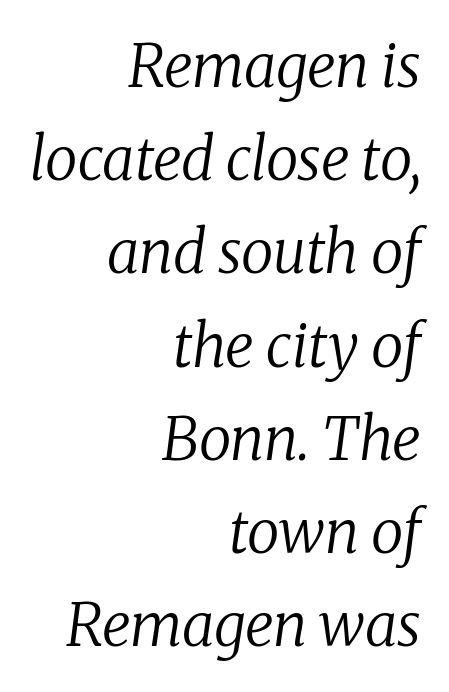
The image shows 59 px regular-weight serif type, italic (leaning right); set right-aligned, normal line spacing (1.58x), normal letter spacing, not underlined; low stroke contrast and a medium x-height.
